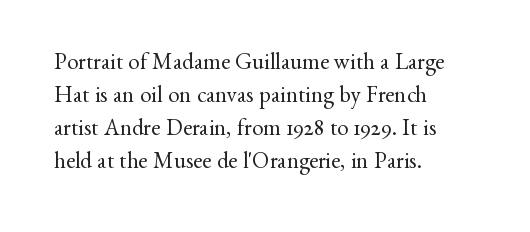
Q: Is the text bold? A: No.
Q: Is the text italic (slanted)? A: No, it is upright.
Q: Is the text underlined? A: No.
Q: How is the paragraph aligned? A: Left-aligned.
Q: Is the spacing between letters normal or unusually wide? A: Normal.
Q: Is the spacing between lines tight, normal or loose? A: Normal.
